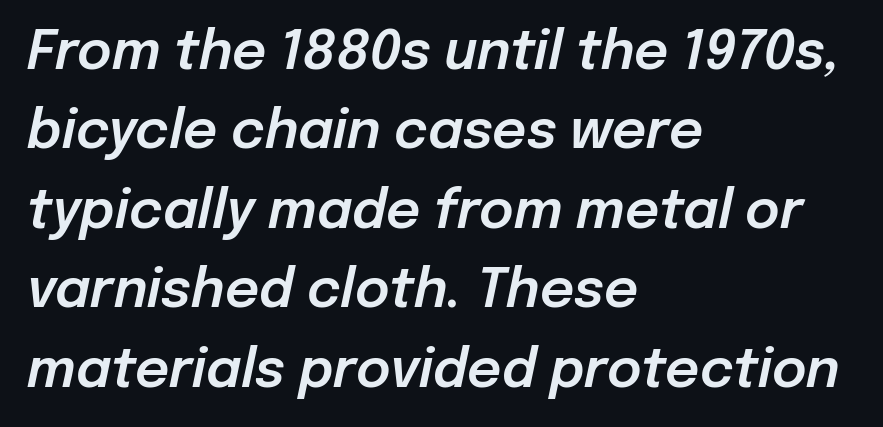
The image shows 53 px text type, italic (leaning right); set left-aligned, normal line spacing (1.5x), normal letter spacing, not underlined; low stroke contrast and a medium x-height.
